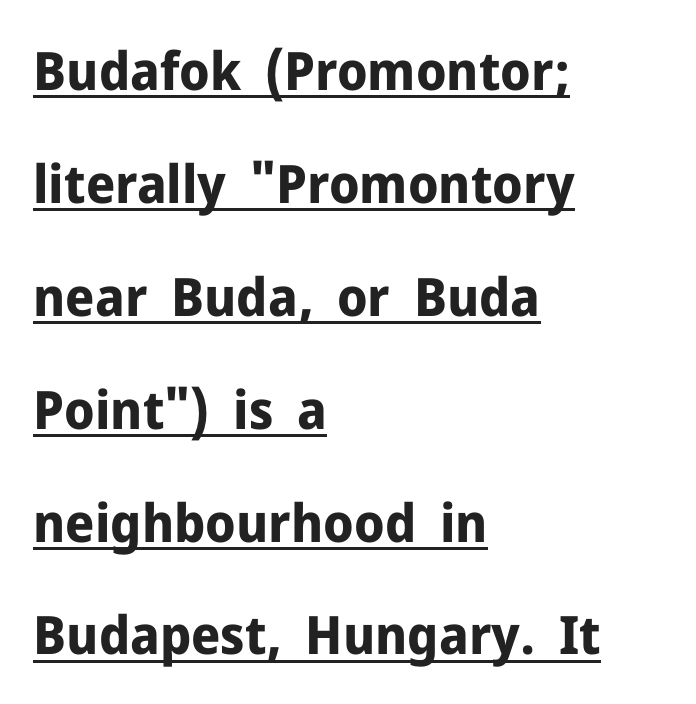
The image shows 53 px bold sans-serif type, upright; set left-aligned, loose line spacing (2.13x), normal letter spacing, underlined; low stroke contrast and a medium x-height.
